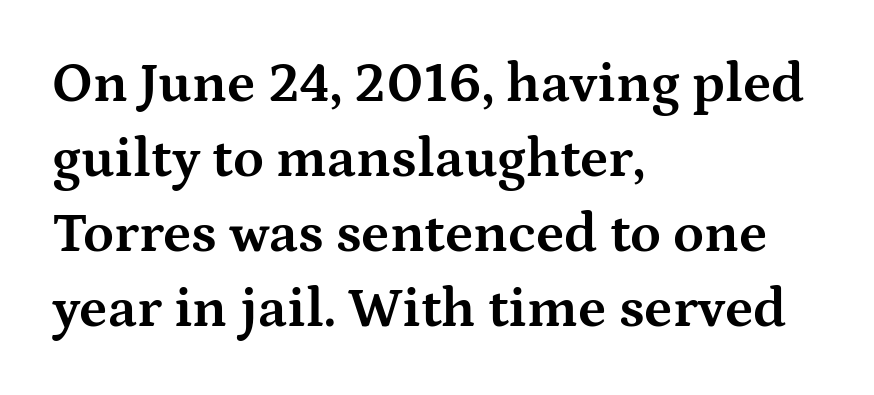
Q: Is the text bold? A: Yes.
Q: Is the text italic (slanted)? A: No, it is upright.
Q: Is the typeface a serif or a sans-serif typeface? A: Serif.
Q: Is the text underlined? A: No.
Q: How is the paragraph aligned? A: Left-aligned.
Q: Is the spacing between letters normal or unusually wide? A: Normal.
Q: Is the spacing between lines tight, normal or loose? A: Normal.
Q: Width (condensed, normal, or wide)? A: Wide.
Q: Stroke contrast? A: Medium.
Q: x-height? A: Medium.
Q: Monospaced? A: No.
